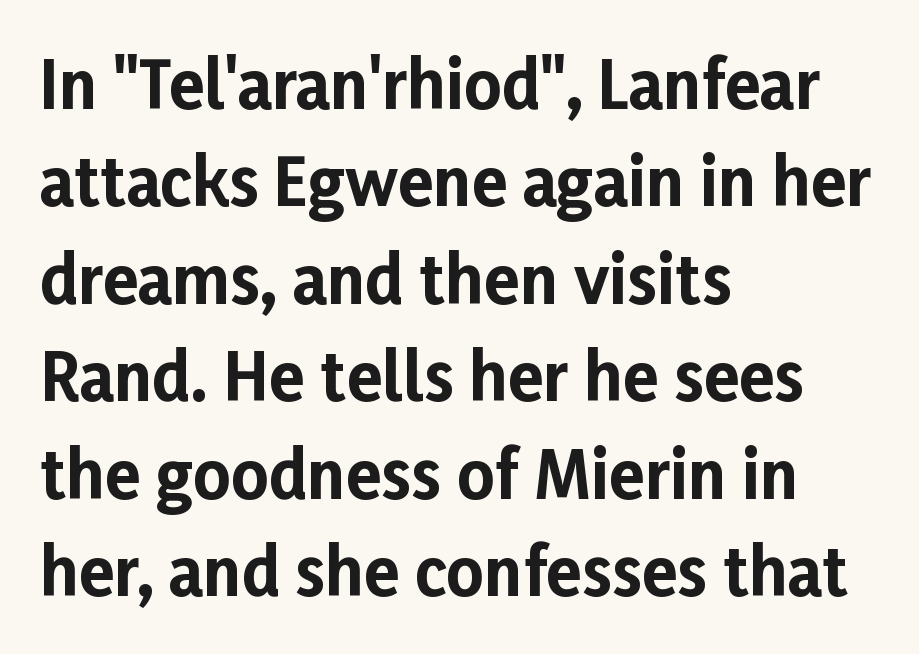
Q: Is the text bold? A: Yes.
Q: Is the text italic (slanted)? A: No, it is upright.
Q: Is the typeface a serif or a sans-serif typeface? A: Sans-serif.
Q: Is the text underlined? A: No.
Q: How is the paragraph aligned? A: Left-aligned.
Q: Is the spacing between letters normal or unusually wide? A: Normal.
Q: Is the spacing between lines tight, normal or loose? A: Normal.
Q: Width (condensed, normal, or wide)? A: Normal.
Q: Stroke contrast? A: Low.
Q: x-height? A: Medium.
Q: Monospaced? A: No.
